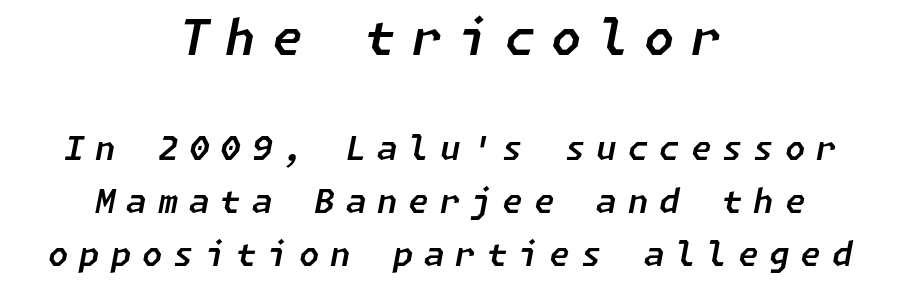
Q: Is the text italic (slanted)? A: Yes, it leans right by about 11 degrees.
Q: Is the text underlined? A: No.
Q: How is the paragraph aligned? A: Centered.
Q: Is the spacing between letters normal or unusually wide? A: Unusually wide.
Q: Is the spacing between lines tight, normal or loose? A: Normal.
Q: Which block of text is set in a larger size, the first (top) or the second (bottom)? A: The first (top) one.
Q: Width (condensed, normal, or wide)? A: Normal.
Q: Stroke contrast? A: Low.
Q: x-height? A: Medium.
